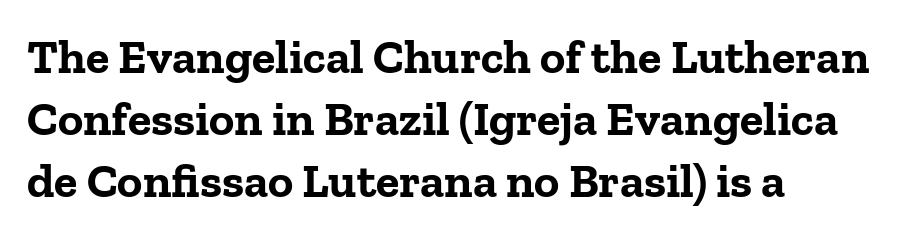
Q: Is the text bold? A: Yes.
Q: Is the text italic (slanted)? A: No, it is upright.
Q: Is the typeface a serif or a sans-serif typeface? A: Serif.
Q: Is the text underlined? A: No.
Q: How is the paragraph aligned? A: Left-aligned.
Q: Is the spacing between letters normal or unusually wide? A: Normal.
Q: Is the spacing between lines tight, normal or loose? A: Normal.
Q: Width (condensed, normal, or wide)? A: Normal.
Q: Stroke contrast? A: Low.
Q: x-height? A: Medium.
Q: Monospaced? A: No.
